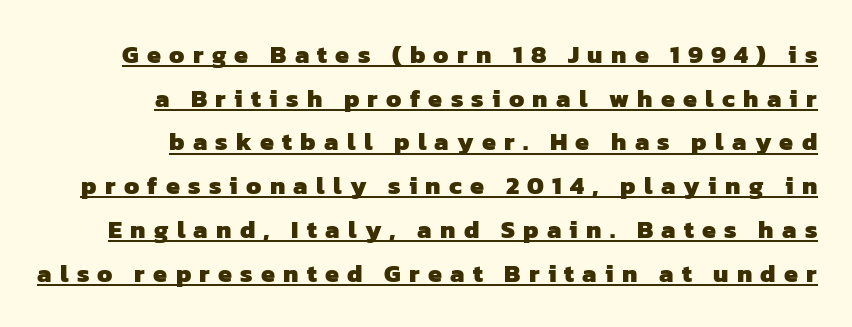
Q: Is the text bold? A: Yes.
Q: Is the text underlined? A: Yes.
Q: How is the paragraph aligned? A: Right-aligned.
Q: Is the spacing between letters normal or unusually wide? A: Unusually wide.
